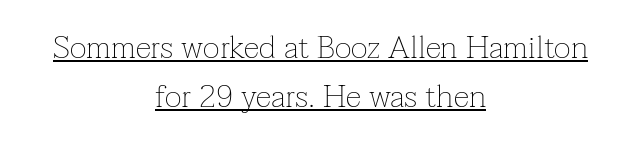
Posture: straight, roman, zero tilt. In CSS terms this would be text-align: center. No heavy texture on the line: the type isn't bold. Glance below the letters and you will spot a drawn line.
